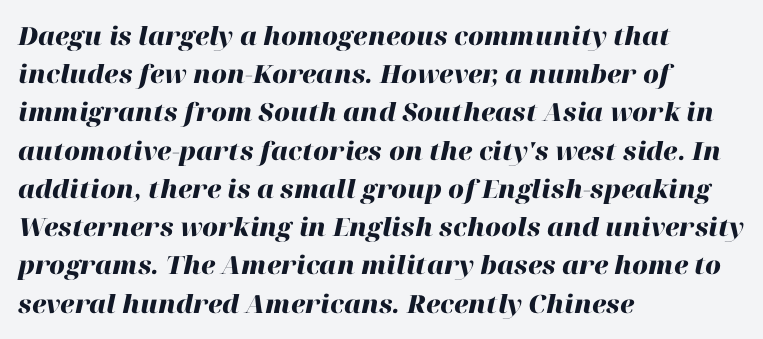
Q: Is the text bold? A: Yes.
Q: Is the text italic (slanted)? A: Yes, it leans right by about 12 degrees.
Q: Is the text underlined? A: No.
Q: How is the paragraph aligned? A: Left-aligned.
Q: Is the spacing between letters normal or unusually wide? A: Normal.
Q: Is the spacing between lines tight, normal or loose? A: Normal.
